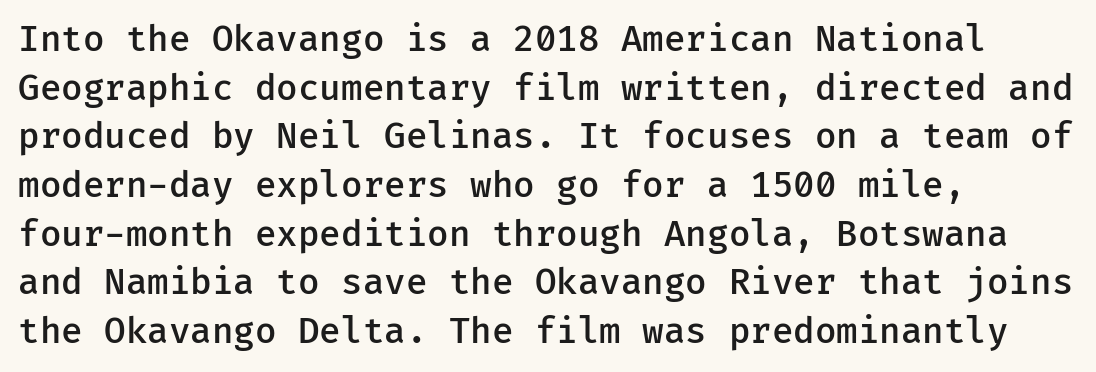
The image shows 35 px semibold sans-serif type, upright, monospaced; set left-aligned, normal line spacing (1.39x), normal letter spacing, not underlined; low stroke contrast and a medium x-height.
